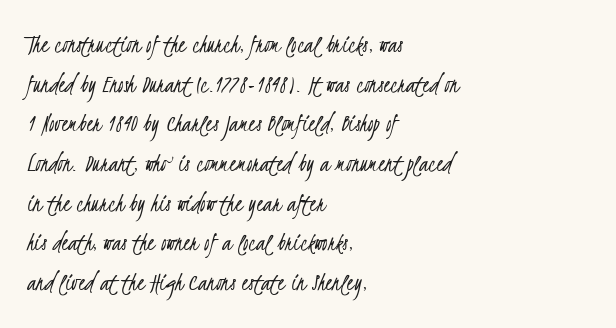
{"bold": "no", "underline": "no", "align": "left", "line_spacing": "normal", "line_spacing_ratio": 1.47, "letter_spacing": "normal", "letter_spacing_em": 0.0, "glyph_px": 27}
